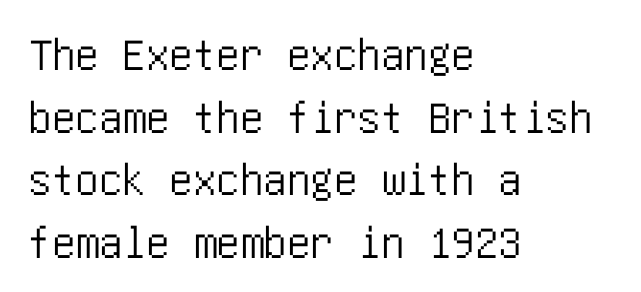
The image shows 47 px condensed sans-serif type, upright; set left-aligned, normal line spacing (1.33x), normal letter spacing, not underlined; low stroke contrast and a large x-height.
